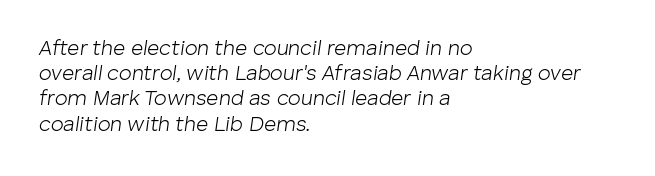
Q: Is the text bold? A: No.
Q: Is the text italic (slanted)? A: Yes, it leans right by about 8 degrees.
Q: Is the text underlined? A: No.
Q: How is the paragraph aligned? A: Left-aligned.
Q: Is the spacing between letters normal or unusually wide? A: Normal.
